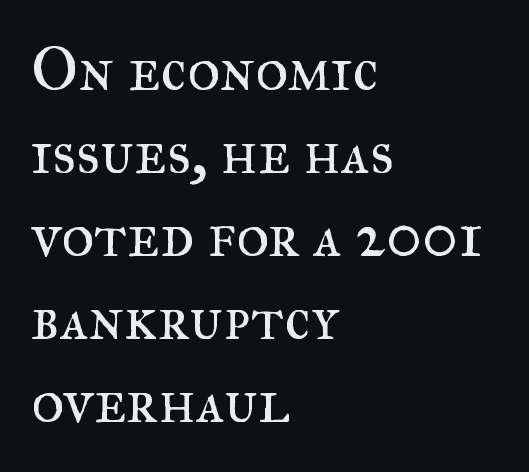
There is no visible air inserted between adjacent glyphs. Horizontal alignment here is leftward, the default for most running prose. Vertical spacing — default. I'd call this a serif setting — the letters wear small feet. Nope, not italic — everything's standing straight. The weight would be labelled regular, book, light, or lighter still.
